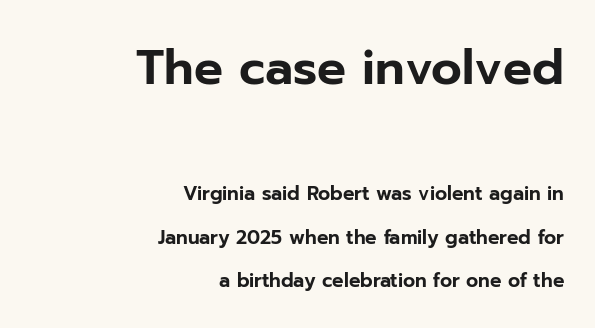
The image shows 48 px sans-serif type, upright; set right-aligned, loose line spacing (2.29x), normal letter spacing, not underlined; the first (top) block is 2.53x larger; low stroke contrast and a medium x-height.
